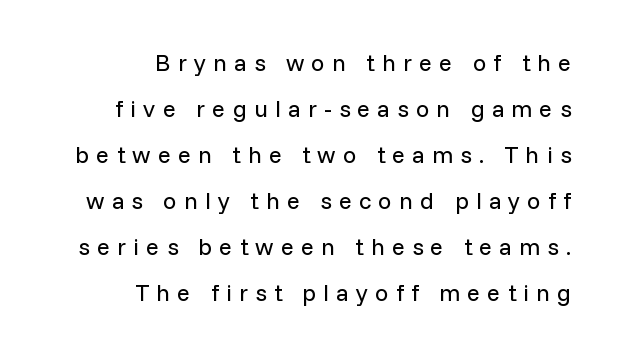
Q: Is the text bold? A: No.
Q: Is the text italic (slanted)? A: No, it is upright.
Q: Is the text underlined? A: No.
Q: How is the paragraph aligned? A: Right-aligned.
Q: Is the spacing between letters normal or unusually wide? A: Unusually wide.
Q: Is the spacing between lines tight, normal or loose? A: Loose.
